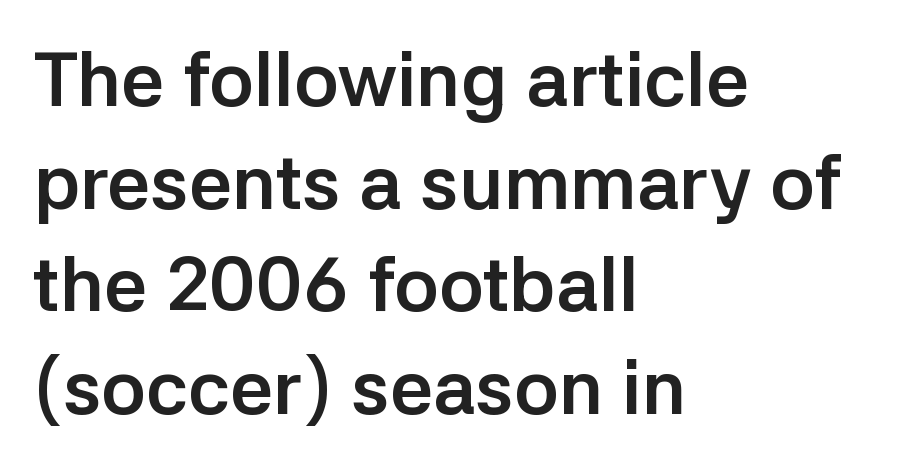
The face used here is rendered with its standard letterfit. Think of a printed novel: that variable character pitch is what you see here. Posture: upright roman. Regarding serifs, this sample does without them.
